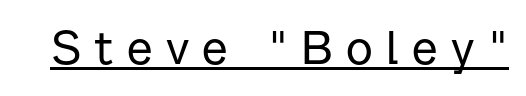
The image shows 47 px sans-serif type, upright; set unusually wide letter spacing (+0.28 em), underlined; low stroke contrast and a medium x-height.
